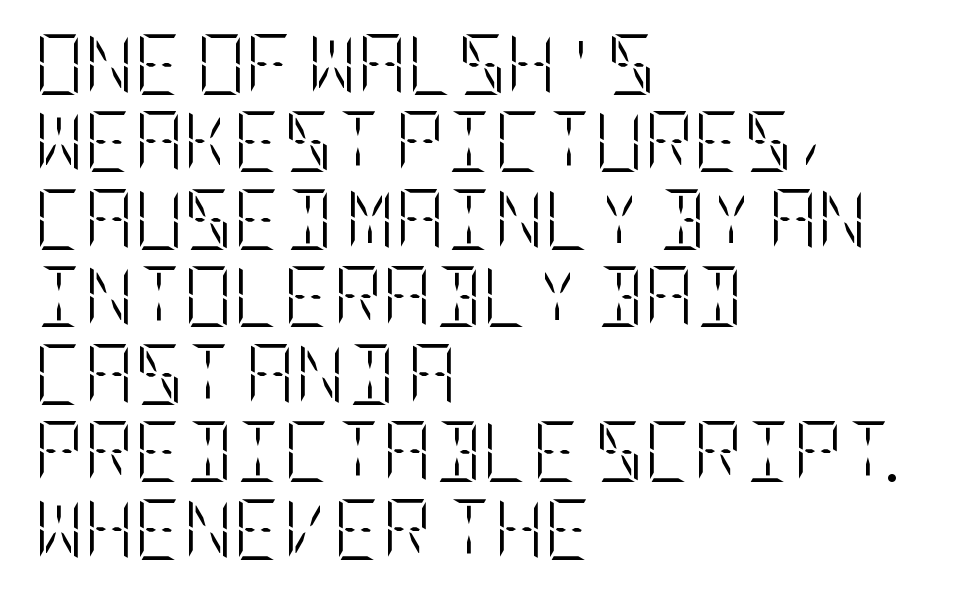
The image shows 61 px light, condensed type, upright; set left-aligned, normal line spacing (1.27x), normal letter spacing, not underlined; low stroke contrast and a large x-height.
